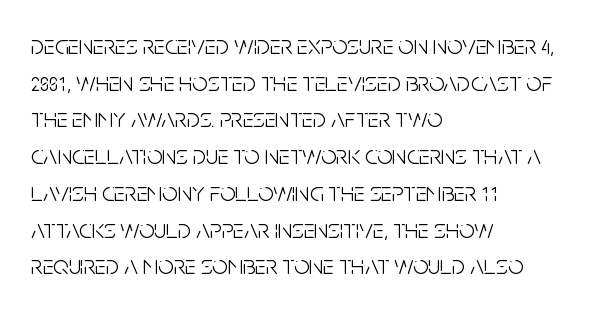
The image shows 27 px text type, upright; set left-aligned, normal line spacing (1.36x), normal letter spacing, not underlined.
